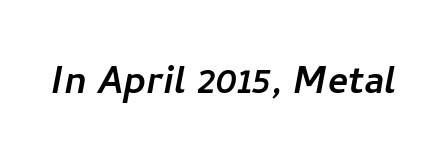
{"serif": "no", "width": "normal", "stroke_contrast": "low", "x_height": "medium", "monospaced": "no", "underline": "no", "letter_spacing": "normal", "letter_spacing_em": 0.0, "glyph_px": 48}
